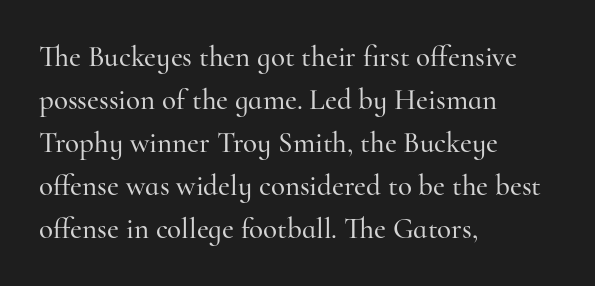
{"serif": "yes", "italic": "no", "width": "normal", "stroke_contrast": "high", "x_height": "small", "monospaced": "no", "underline": "no", "align": "left", "line_spacing": "normal", "line_spacing_ratio": 1.48, "letter_spacing": "normal", "letter_spacing_em": 0.0, "glyph_px": 29}
